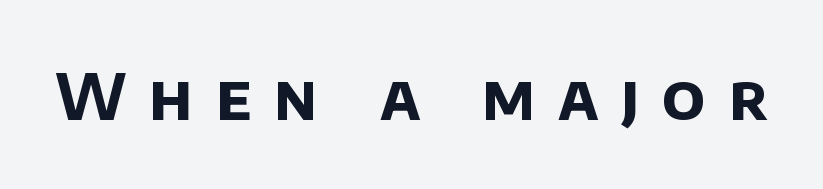
Descenders hang freely into open space. This rendering widens character spacing well past its baseline value. The rendering uses natural spacing where letterforms have individual widths. Strokes here are thick enough to call this a true bold. The designer went with a sans here, leaving each stem footless.
